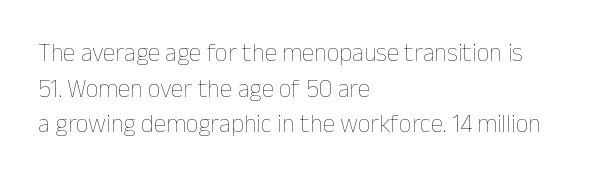
{"italic": "no", "bold": "no", "underline": "no", "align": "left", "line_spacing": "normal", "line_spacing_ratio": 1.43, "letter_spacing": "normal", "letter_spacing_em": 0.0, "glyph_px": 25}
